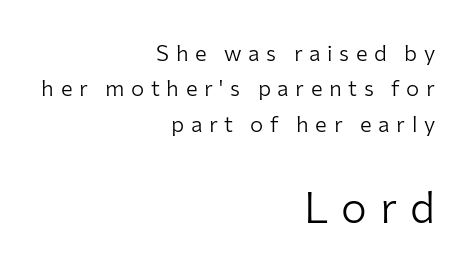
Q: Is the text bold? A: No.
Q: Is the text italic (slanted)? A: No, it is upright.
Q: Is the typeface a serif or a sans-serif typeface? A: Sans-serif.
Q: Is the text underlined? A: No.
Q: How is the paragraph aligned? A: Right-aligned.
Q: Is the spacing between letters normal or unusually wide? A: Unusually wide.
Q: Is the spacing between lines tight, normal or loose? A: Normal.
Q: Which block of text is set in a larger size, the first (top) or the second (bottom)? A: The second (bottom) one.
Q: Width (condensed, normal, or wide)? A: Normal.
Q: Stroke contrast? A: Low.
Q: x-height? A: Medium.
Q: Monospaced? A: No.
